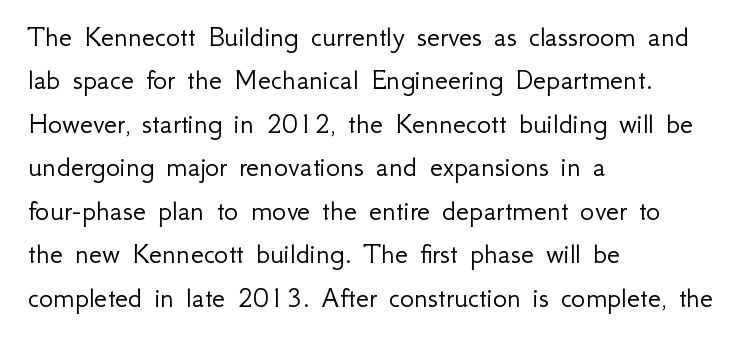
No word sits above an underline. Weight: not bold — regular or lighter. Short and long lines alike share a common starting point at left. Between one letter and the next there's only the usual sliver of space.
